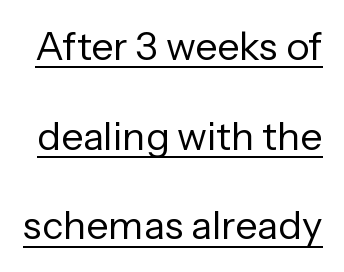
Here the glyphs are tracked normally, forming tight word shapes. Ink coverage per letter is moderate at most. No italicization has been applied; the sample stays upright. This is sans-serif lettering, the kind often seen on screens and signage.
